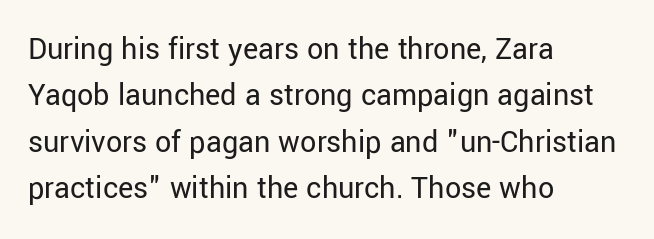
Q: Is the text bold? A: No.
Q: Is the text italic (slanted)? A: No, it is upright.
Q: Is the typeface a serif or a sans-serif typeface? A: Sans-serif.
Q: Is the text underlined? A: No.
Q: How is the paragraph aligned? A: Left-aligned.
Q: Is the spacing between letters normal or unusually wide? A: Normal.
Q: Is the spacing between lines tight, normal or loose? A: Normal.
Q: Width (condensed, normal, or wide)? A: Normal.
Q: Stroke contrast? A: Low.
Q: x-height? A: Medium.
Q: Monospaced? A: No.
